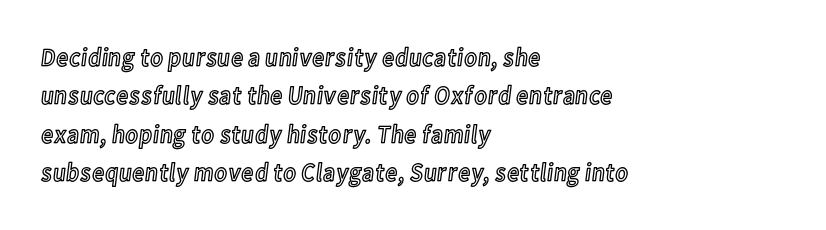
The image shows 26 px text type; set left-aligned, normal line spacing (1.48x), normal letter spacing, not underlined.
